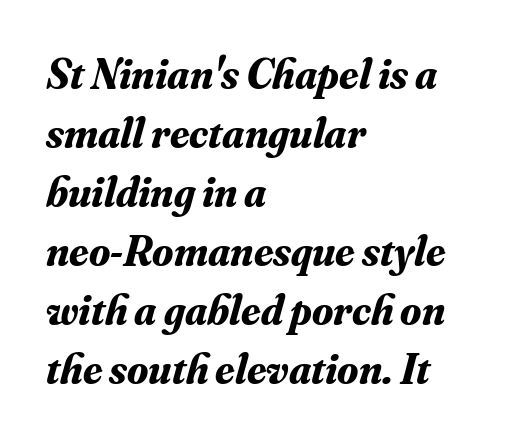
The image shows 43 px bold serif type, italic (leaning right); set left-aligned, normal line spacing (1.37x), normal letter spacing, not underlined; medium stroke contrast and a small x-height.
